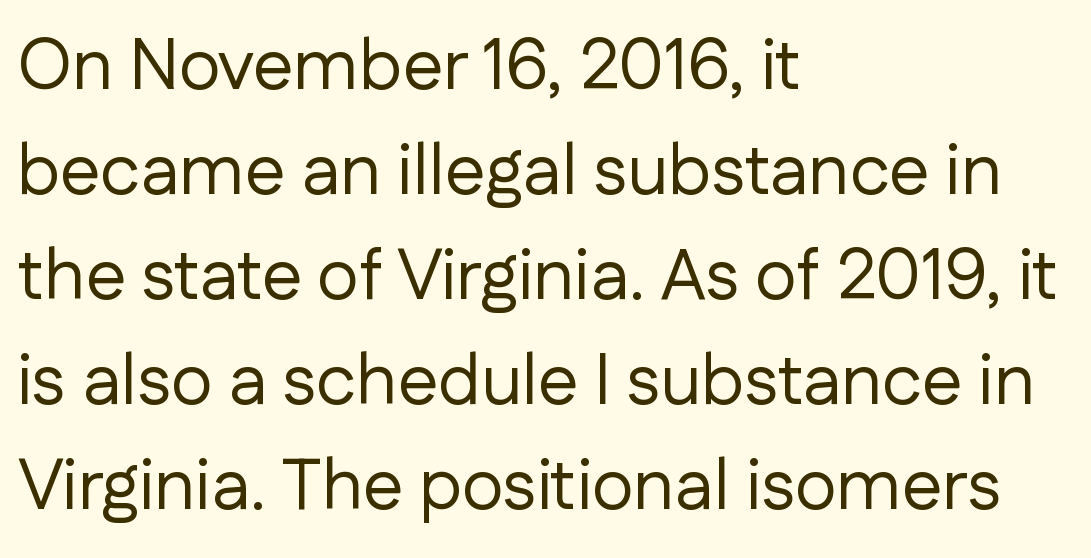
Q: Is the text bold? A: No.
Q: Is the text italic (slanted)? A: No, it is upright.
Q: Is the typeface a serif or a sans-serif typeface? A: Sans-serif.
Q: Is the text underlined? A: No.
Q: How is the paragraph aligned? A: Left-aligned.
Q: Is the spacing between letters normal or unusually wide? A: Normal.
Q: Is the spacing between lines tight, normal or loose? A: Normal.
Q: Width (condensed, normal, or wide)? A: Normal.
Q: Stroke contrast? A: Low.
Q: x-height? A: Medium.
Q: Monospaced? A: No.
